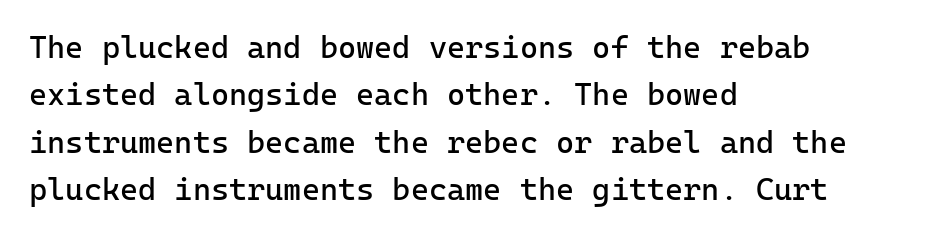
{"serif": "no", "italic": "no", "bold": "no", "weight": "regular", "width": "normal", "stroke_contrast": "low", "x_height": "medium", "underline": "no", "align": "left", "line_spacing": "normal", "line_spacing_ratio": 1.53, "letter_spacing": "normal", "letter_spacing_em": 0.0, "glyph_px": 31}
